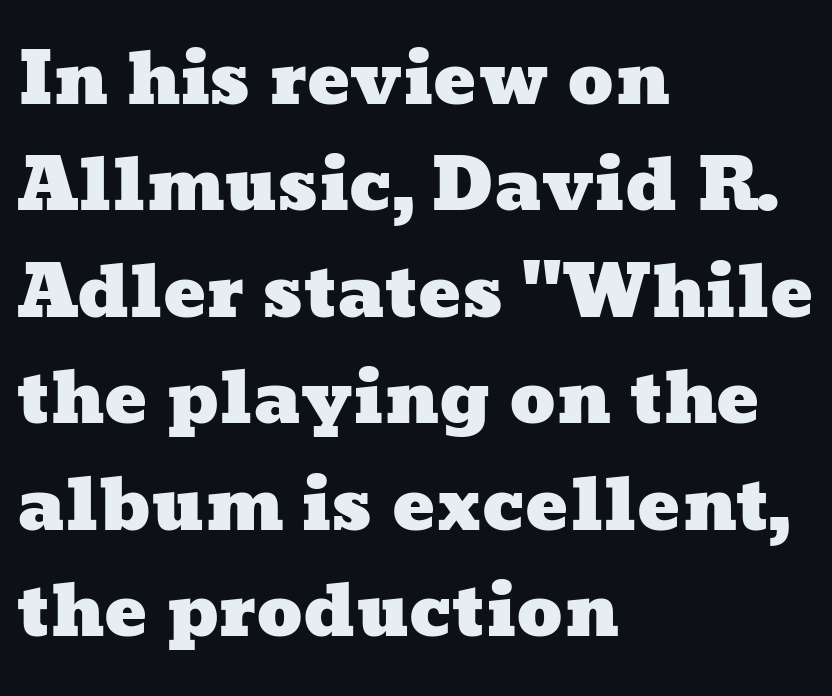
You could call the tracking neutral — neither tight nor loose. The rows are spaced the way most documents space them. Think of a printed novel: that variable character pitch is what you see here. This rendering uses left alignment, leaving the right contour irregular. The foot of each line stays bare and open.
